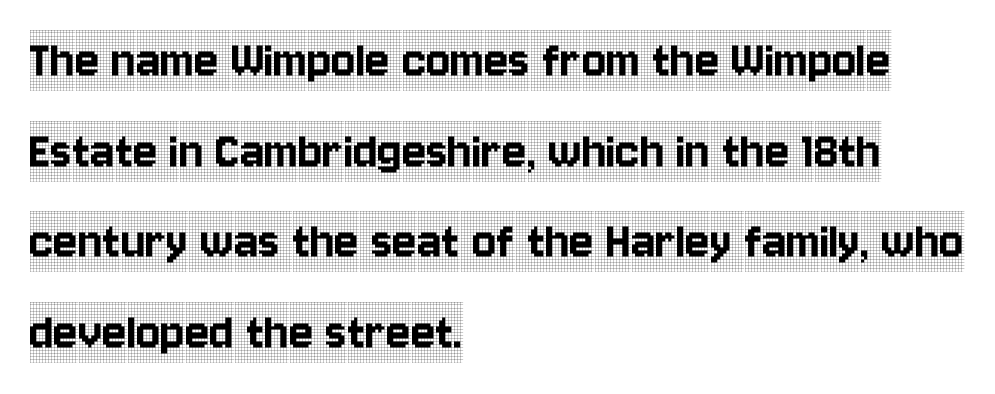
{"serif": "yes", "italic": "no", "width": "condensed", "x_height": "large", "monospaced": "no", "underline": "no", "align": "left", "line_spacing": "normal", "line_spacing_ratio": 1.59, "letter_spacing": "normal", "letter_spacing_em": 0.0, "glyph_px": 57}
